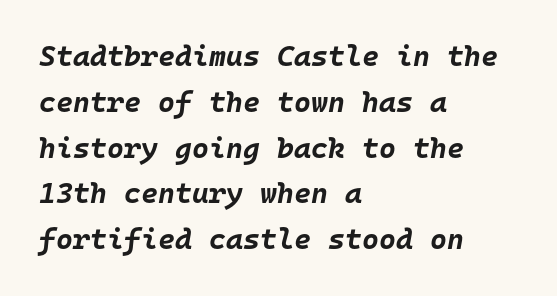
{"italic": "yes", "lean": "right", "slant_degrees": 10, "bold": "yes", "weight": "bold", "width": "normal", "stroke_contrast": "low", "x_height": "large", "monospaced": "yes", "underline": "no", "align": "left", "line_spacing": "normal", "line_spacing_ratio": 1.58, "letter_spacing": "normal", "letter_spacing_em": 0.0, "glyph_px": 29}
